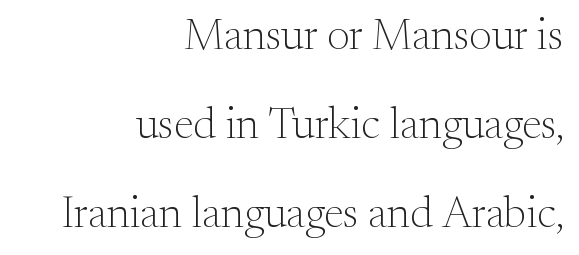
A typesetter would call this leading open, well beyond the default. Tracking here is standard; glyphs follow each other at the usual distance. Alignment: flush right. The strokes carry an ordinary text weight at most.
